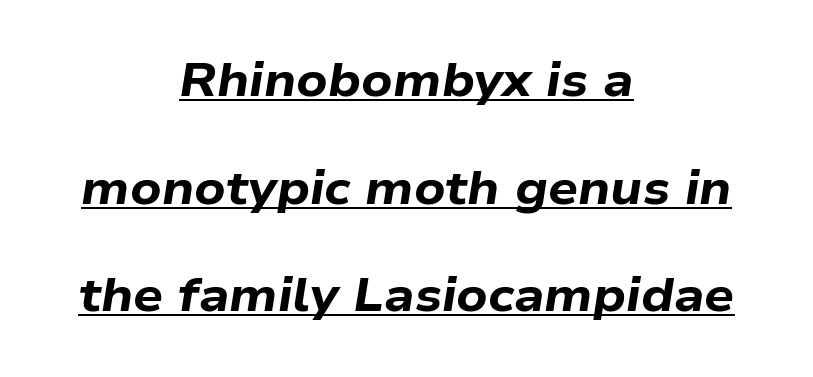
Heft: maximum for text — a bold. Here the designer chose a conventional face with non-uniform glyph widths. The typography opts for an oblique posture over an upright one. The paragraph has two soft edges and a firm central axis.
